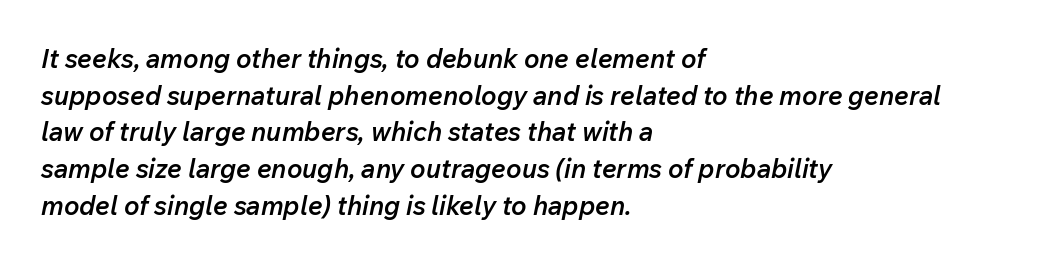
The type is set solid horizontally, with unmodified tracking. The sample has been set in demibold, a notch under bold. Every row of glyphs begins at an identical x-position on the left. A bare baseline throughout the passage.
